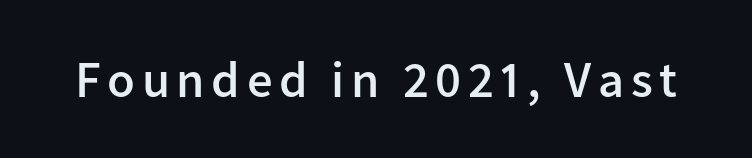
{"serif": "no", "italic": "no", "bold": "semi", "weight": "semibold", "width": "normal", "stroke_contrast": "low", "x_height": "medium", "monospaced": "no", "underline": "no", "glyph_px": 51}
